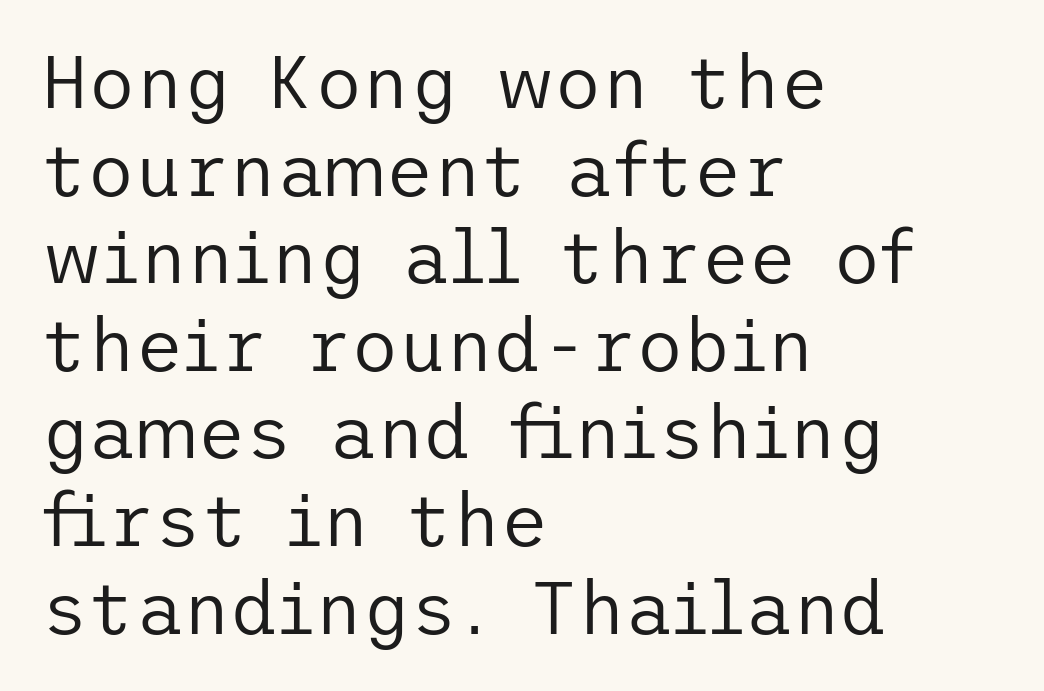
Q: Is the text bold? A: No.
Q: Is the text italic (slanted)? A: No, it is upright.
Q: Is the typeface a serif or a sans-serif typeface? A: Sans-serif.
Q: Is the text underlined? A: No.
Q: How is the paragraph aligned? A: Left-aligned.
Q: Is the spacing between letters normal or unusually wide? A: Normal.
Q: Width (condensed, normal, or wide)? A: Normal.
Q: Stroke contrast? A: Low.
Q: x-height? A: Medium.
